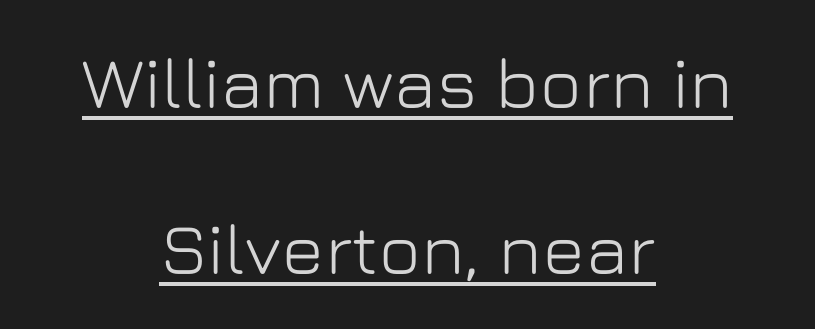
The image shows 72 px sans-serif type, upright; set centered, loose line spacing (2.31x), normal letter spacing, underlined; low stroke contrast and a medium x-height.
